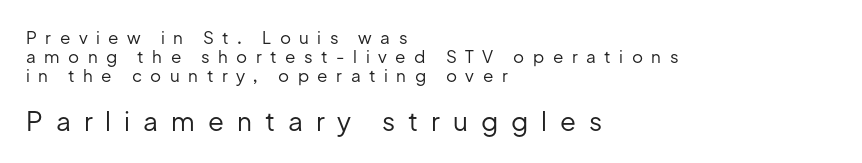
The image shows 26 px text type, upright; set left-aligned, tight line spacing (1.12x), unusually wide letter spacing (+0.5 em), not underlined; the second (bottom) block is 1.53x larger.
